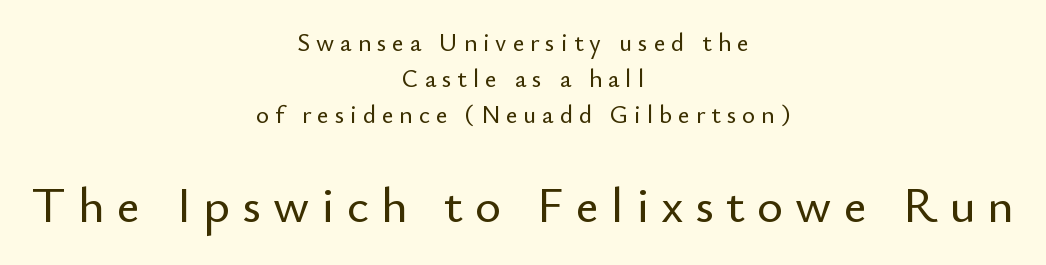
Q: Is the text italic (slanted)? A: No, it is upright.
Q: Is the typeface a serif or a sans-serif typeface? A: Sans-serif.
Q: Is the text underlined? A: No.
Q: How is the paragraph aligned? A: Centered.
Q: Is the spacing between letters normal or unusually wide? A: Unusually wide.
Q: Is the spacing between lines tight, normal or loose? A: Normal.
Q: Which block of text is set in a larger size, the first (top) or the second (bottom)? A: The second (bottom) one.
Q: Width (condensed, normal, or wide)? A: Normal.
Q: Stroke contrast? A: Low.
Q: x-height? A: Small.
Q: Monospaced? A: No.
